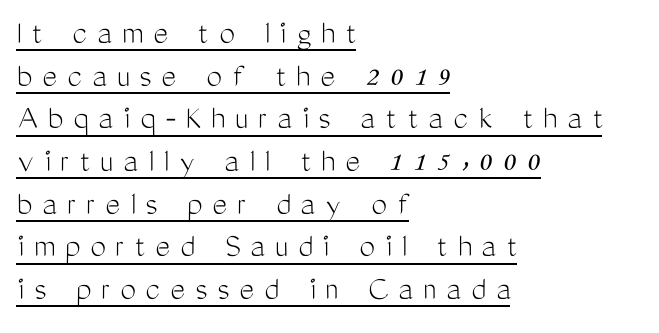
{"serif": "no", "italic": "no", "bold": "no", "weight": "light", "width": "condensed", "stroke_contrast": "medium", "x_height": "medium", "monospaced": "no", "underline": "yes", "align": "left", "line_spacing_ratio": 1.22, "letter_spacing": "wide", "letter_spacing_em": 0.29, "glyph_px": 35}
